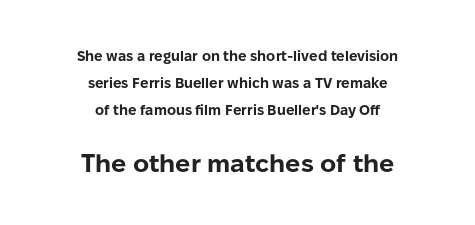
Q: Is the text bold? A: Yes.
Q: Is the text italic (slanted)? A: No, it is upright.
Q: Is the text underlined? A: No.
Q: How is the paragraph aligned? A: Centered.
Q: Is the spacing between letters normal or unusually wide? A: Normal.
Q: Is the spacing between lines tight, normal or loose? A: Loose.
Q: Which block of text is set in a larger size, the first (top) or the second (bottom)? A: The second (bottom) one.
